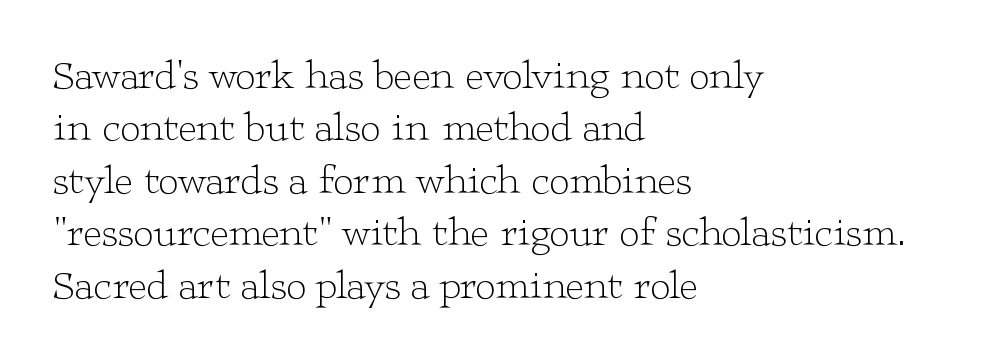
{"serif": "yes", "italic": "no", "bold": "no", "weight": "light", "width": "wide", "stroke_contrast": "low", "x_height": "medium", "monospaced": "no", "underline": "no", "align": "left", "line_spacing": "normal", "line_spacing_ratio": 1.31, "letter_spacing": "normal", "letter_spacing_em": 0.0, "glyph_px": 40}
